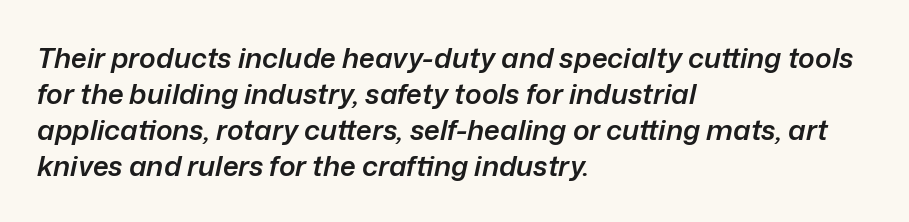
{"italic": "yes", "lean": "right", "slant_degrees": 12, "bold": "semi", "weight": "semibold", "width": "normal", "stroke_contrast": "low", "x_height": "medium", "monospaced": "no", "underline": "no", "align": "left", "line_spacing": "normal", "line_spacing_ratio": 1.28, "letter_spacing": "normal", "letter_spacing_em": 0.0, "glyph_px": 28}
